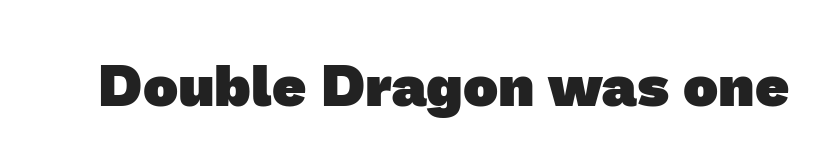
The image shows 59 px heavy sans-serif type; set normal letter spacing, not underlined; low stroke contrast and a medium x-height.
